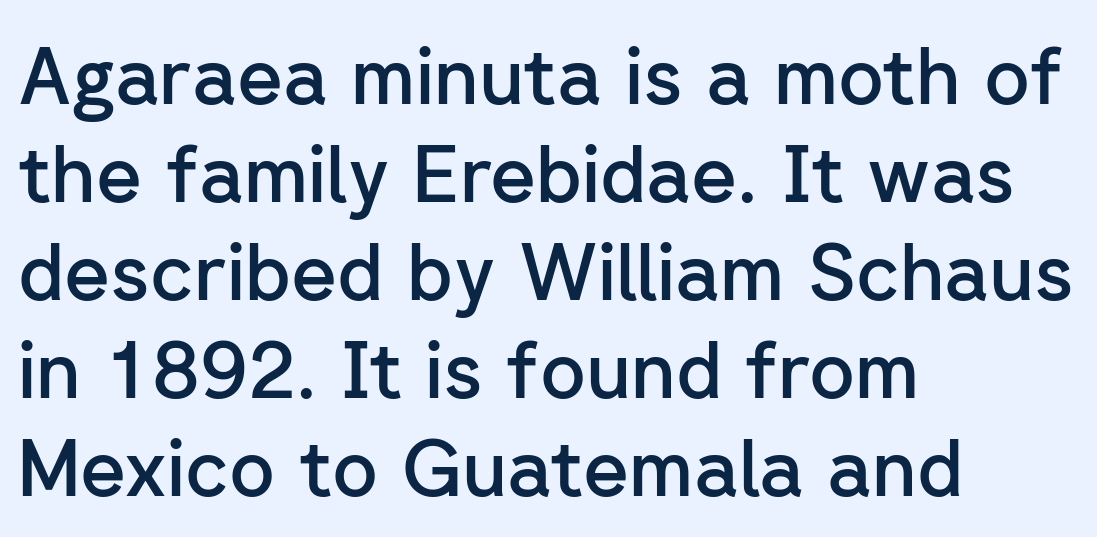
{"serif": "no", "italic": "no", "bold": "semi", "weight": "semibold", "width": "normal", "stroke_contrast": "low", "x_height": "medium", "monospaced": "no", "underline": "no", "align": "left", "line_spacing_ratio": 1.24, "letter_spacing": "normal", "letter_spacing_em": 0.0, "glyph_px": 79}
